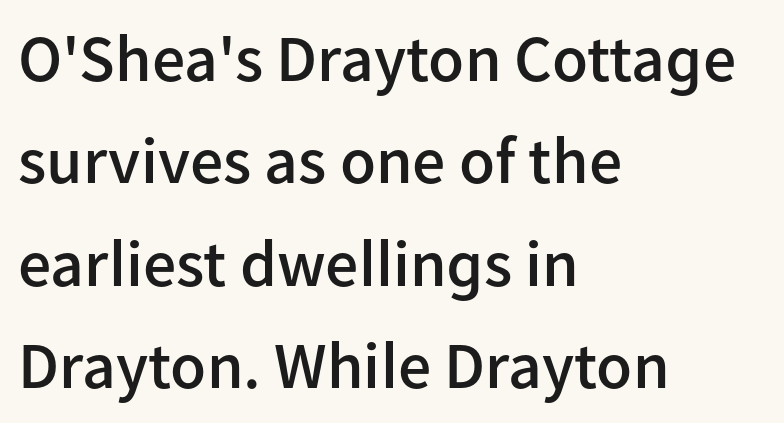
The image shows 66 px semibold sans-serif type, upright; set left-aligned, normal line spacing (1.55x), normal letter spacing, not underlined; low stroke contrast and a medium x-height.
